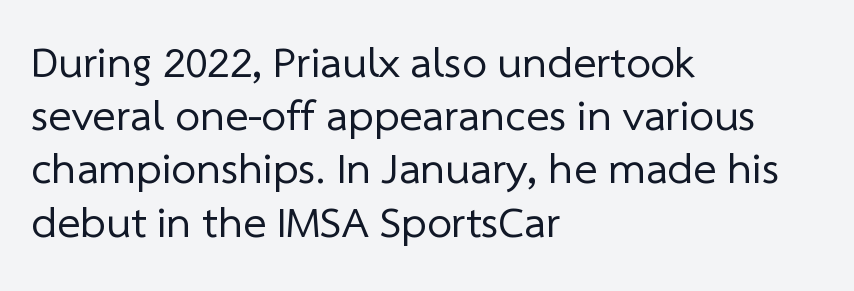
Q: Is the text bold? A: No.
Q: Is the typeface a serif or a sans-serif typeface? A: Sans-serif.
Q: Is the text underlined? A: No.
Q: How is the paragraph aligned? A: Left-aligned.
Q: Is the spacing between letters normal or unusually wide? A: Normal.
Q: Width (condensed, normal, or wide)? A: Normal.
Q: Stroke contrast? A: Low.
Q: x-height? A: Medium.
Q: Monospaced? A: No.
